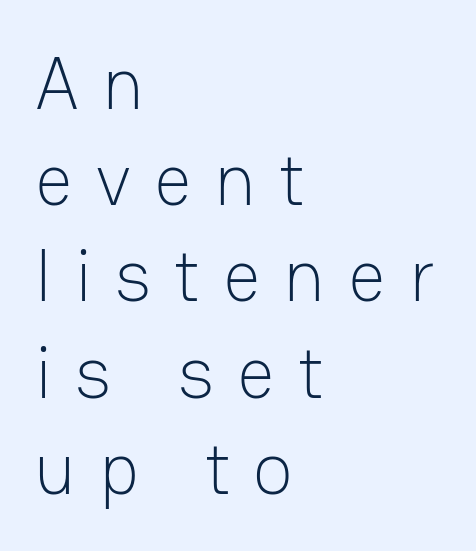
The image shows 74 px light sans-serif type, upright; set left-aligned, normal line spacing (1.3x), unusually wide letter spacing (+0.31 em), not underlined; low stroke contrast and a medium x-height.
